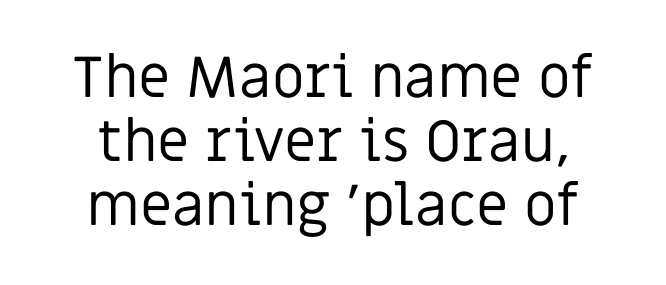
Q: Is the text bold? A: No.
Q: Is the text italic (slanted)? A: No, it is upright.
Q: Is the typeface a serif or a sans-serif typeface? A: Sans-serif.
Q: Is the text underlined? A: No.
Q: How is the paragraph aligned? A: Centered.
Q: Is the spacing between letters normal or unusually wide? A: Normal.
Q: Is the spacing between lines tight, normal or loose? A: Tight.
Q: Width (condensed, normal, or wide)? A: Normal.
Q: Stroke contrast? A: Low.
Q: x-height? A: Large.
Q: Monospaced? A: No.
